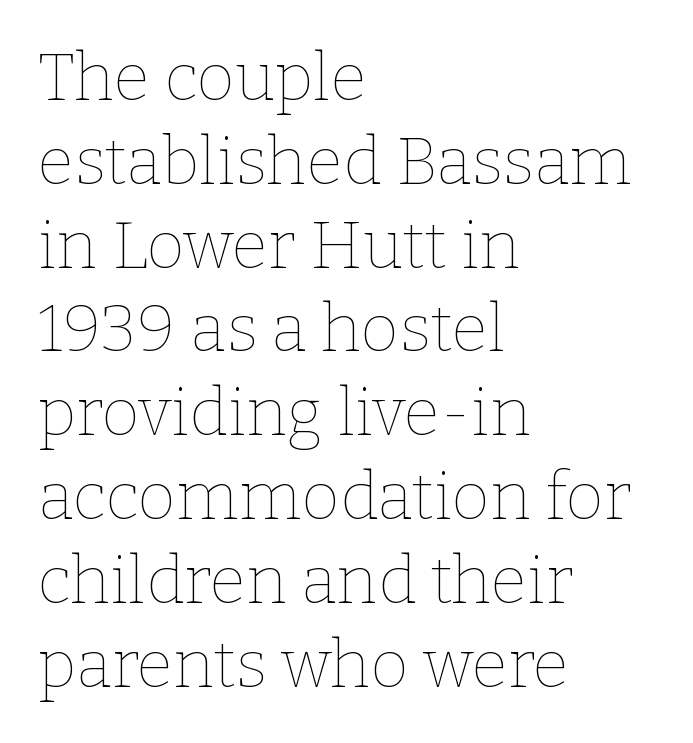
Descenders are the only things crossing below the line. Notice how the passage keeps a crisp vertical edge on the left only. Weight: regular or lighter. The rendering uses a moderate line-height, typical for paragraphs. A typesetter would mark this as roman, not italic. The type is set solid horizontally, with unmodified tracking.
